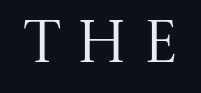
Q: Is the text bold? A: No.
Q: Is the text italic (slanted)? A: No, it is upright.
Q: Is the typeface a serif or a sans-serif typeface? A: Serif.
Q: Is the text underlined? A: No.
Q: Is the spacing between letters normal or unusually wide? A: Unusually wide.
Q: Width (condensed, normal, or wide)? A: Normal.
Q: Stroke contrast? A: Medium.
Q: x-height? A: Large.
Q: Monospaced? A: No.
